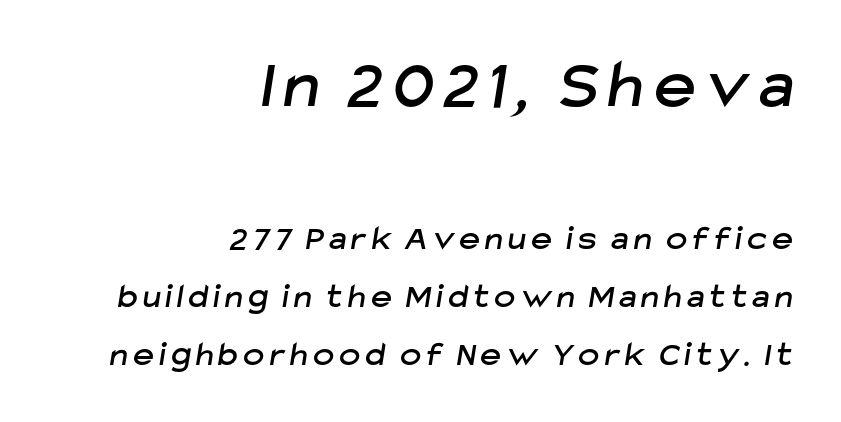
The image shows 70 px sans-serif type; set right-aligned, normal line spacing (1.65x), not underlined; the first (top) block is 2.0x larger; low stroke contrast and a medium x-height.
